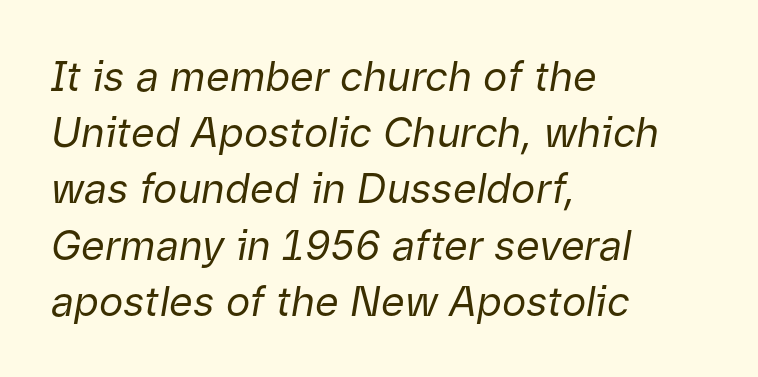
Q: Is the text bold? A: No.
Q: Is the text italic (slanted)? A: Yes, it leans right by about 9 degrees.
Q: Is the text underlined? A: No.
Q: How is the paragraph aligned? A: Left-aligned.
Q: Is the spacing between letters normal or unusually wide? A: Normal.
Q: Is the spacing between lines tight, normal or loose? A: Normal.
Q: Width (condensed, normal, or wide)? A: Normal.
Q: Stroke contrast? A: Low.
Q: x-height? A: Medium.
Q: Monospaced? A: No.
